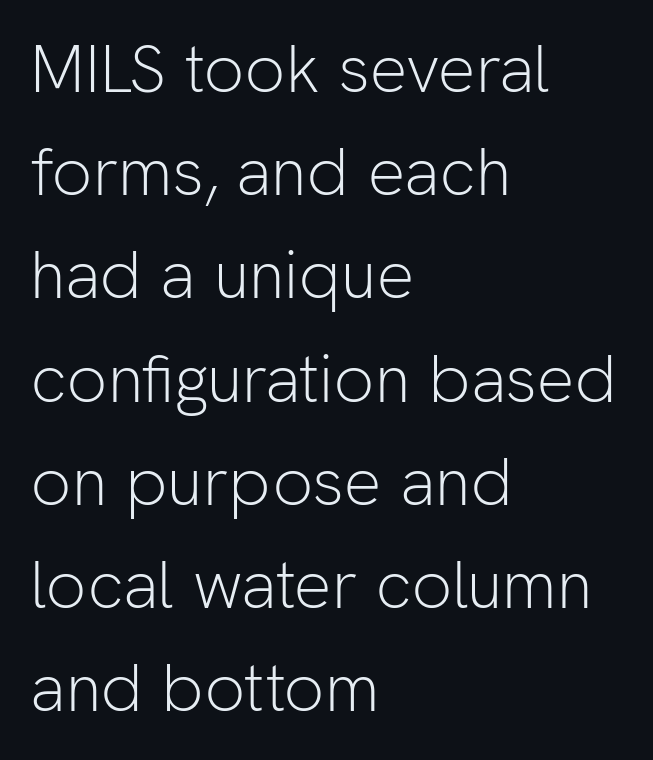
{"serif": "no", "italic": "no", "bold": "no", "weight": "light", "width": "normal", "stroke_contrast": "low", "x_height": "medium", "monospaced": "no", "underline": "no", "align": "left", "line_spacing": "normal", "line_spacing_ratio": 1.54, "letter_spacing": "normal", "letter_spacing_em": 0.0, "glyph_px": 67}
